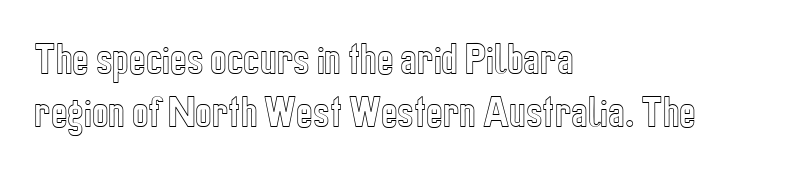
The foot of each line stays bare and open. Observe the ordinary spacing: letters are neighbours, not strangers. These lines are rendered in a variable-pitch font. Each new line begins a customary step beneath the previous one. Visually the block forms a straight wall on the left and a jagged coastline on the right. Is there any slant? The stems are plumb.
